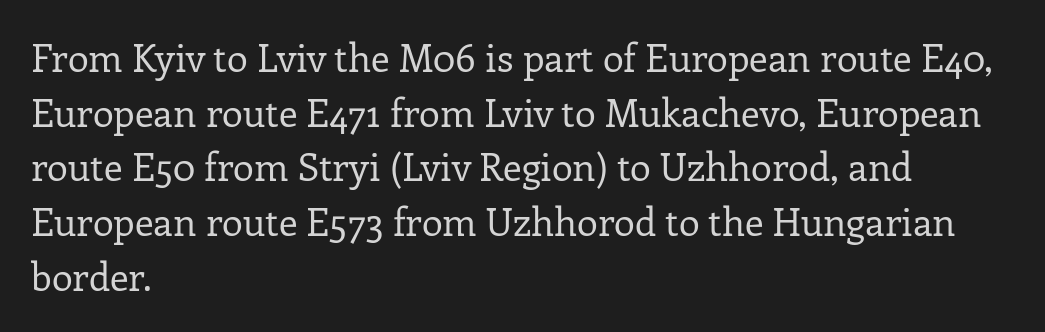
Q: Is the text bold? A: No.
Q: Is the text italic (slanted)? A: No, it is upright.
Q: Is the typeface a serif or a sans-serif typeface? A: Serif.
Q: Is the text underlined? A: No.
Q: How is the paragraph aligned? A: Left-aligned.
Q: Is the spacing between letters normal or unusually wide? A: Normal.
Q: Is the spacing between lines tight, normal or loose? A: Normal.
Q: Width (condensed, normal, or wide)? A: Normal.
Q: Stroke contrast? A: Low.
Q: x-height? A: Medium.
Q: Monospaced? A: No.
